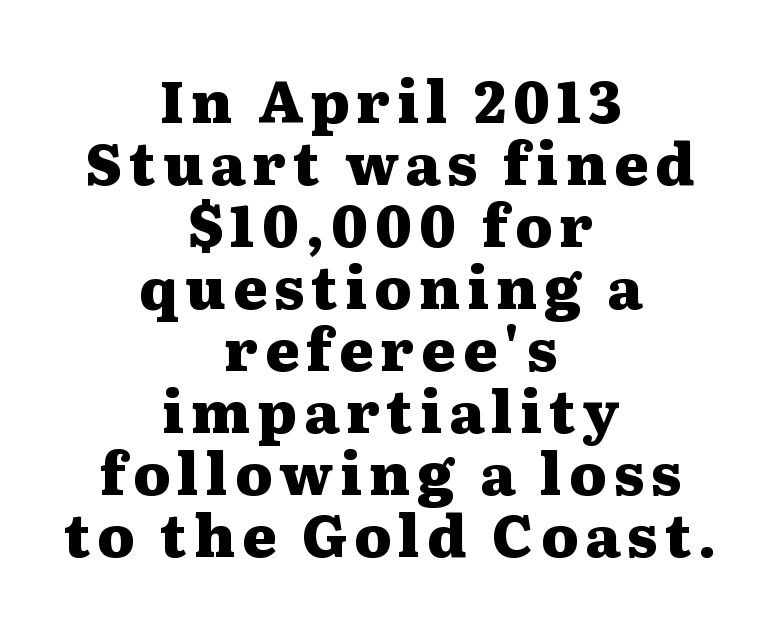
{"serif": "yes", "italic": "no", "bold": "yes", "weight": "heavy", "width": "wide", "stroke_contrast": "medium", "x_height": "medium", "monospaced": "no", "underline": "no", "align": "center", "line_spacing": "tight", "line_spacing_ratio": 1.07, "glyph_px": 58}
